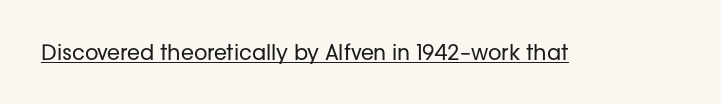
Q: Is the text bold? A: No.
Q: Is the text italic (slanted)? A: No, it is upright.
Q: Is the text underlined? A: Yes.
Q: Is the spacing between letters normal or unusually wide? A: Normal.
